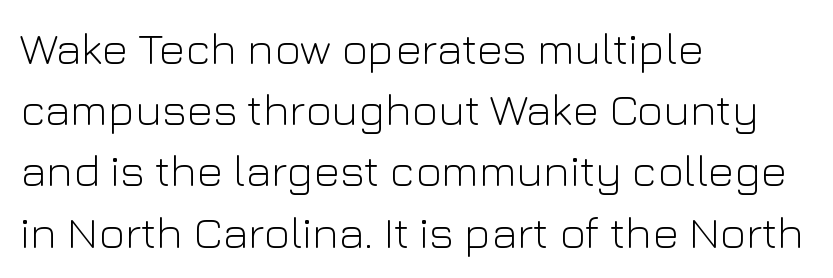
{"serif": "no", "italic": "no", "bold": "no", "weight": "light", "width": "normal", "stroke_contrast": "low", "x_height": "medium", "monospaced": "no", "underline": "no", "align": "left", "line_spacing": "normal", "line_spacing_ratio": 1.36, "letter_spacing": "normal", "letter_spacing_em": 0.0, "glyph_px": 45}
